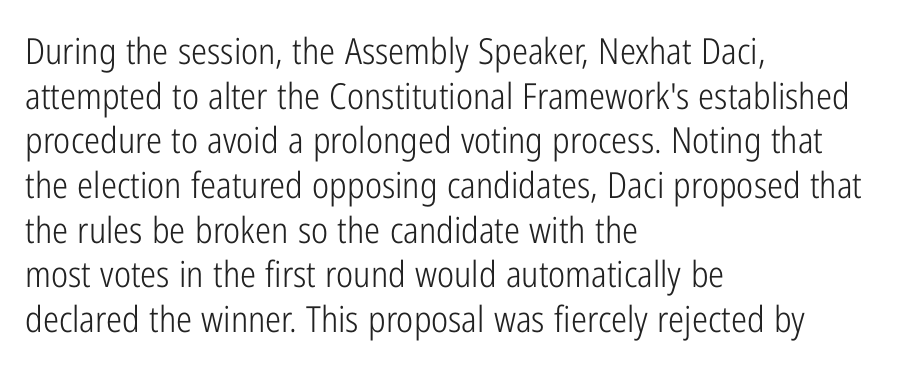
The image shows 36 px light, condensed sans-serif type, upright; set left-aligned, line spacing 1.24x, normal letter spacing, not underlined; low stroke contrast and a medium x-height.
